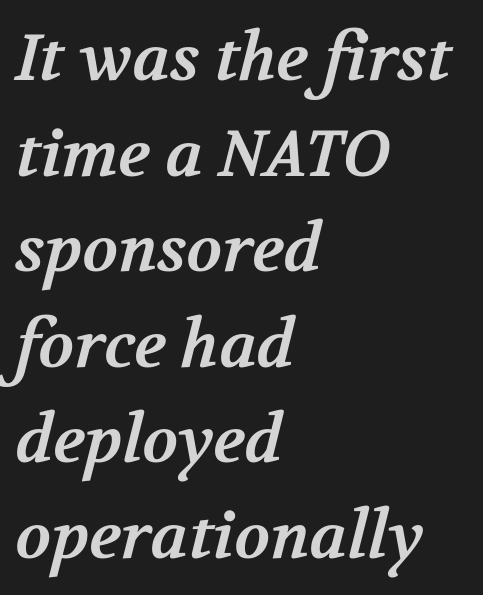
Q: Is the text bold? A: Yes.
Q: Is the typeface a serif or a sans-serif typeface? A: Serif.
Q: Is the text underlined? A: No.
Q: How is the paragraph aligned? A: Left-aligned.
Q: Is the spacing between letters normal or unusually wide? A: Normal.
Q: Is the spacing between lines tight, normal or loose? A: Normal.
Q: Width (condensed, normal, or wide)? A: Normal.
Q: Stroke contrast? A: Medium.
Q: x-height? A: Medium.
Q: Monospaced? A: No.
